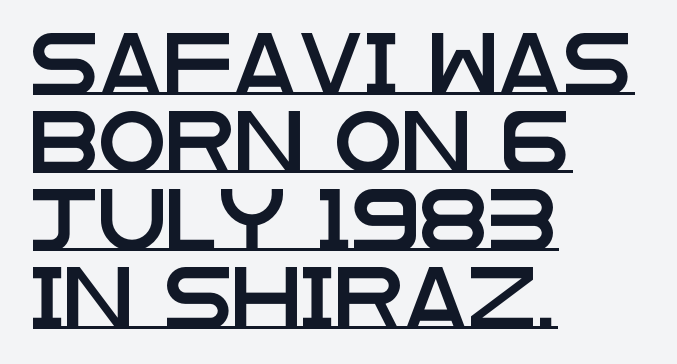
Q: Is the text italic (slanted)? A: No, it is upright.
Q: Is the typeface a serif or a sans-serif typeface? A: Sans-serif.
Q: Is the text underlined? A: Yes.
Q: How is the paragraph aligned? A: Left-aligned.
Q: Is the spacing between letters normal or unusually wide? A: Normal.
Q: Is the spacing between lines tight, normal or loose? A: Normal.
Q: Width (condensed, normal, or wide)? A: Wide.
Q: Stroke contrast? A: Low.
Q: x-height? A: Large.
Q: Monospaced? A: No.
